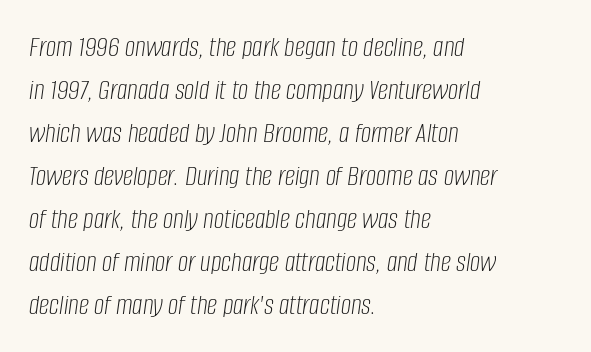
Slanted lettering throughout. Compared with typical body copy, the letter spacing here is the same. Baseline-to-baseline distance is the conventional proportion of letter height. Here the designer chose a conventional face with non-uniform glyph widths.
